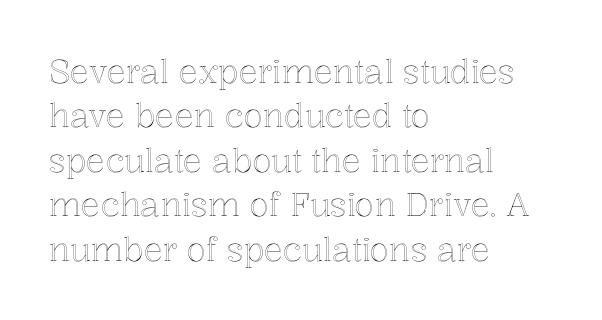
Only glyphs here, with clear space below each row. The designer left line spacing at the default. The passage is arranged the way most books set body copy — flush left. Each word holds together tightly as a unit, with standard inter-letter gaps.
